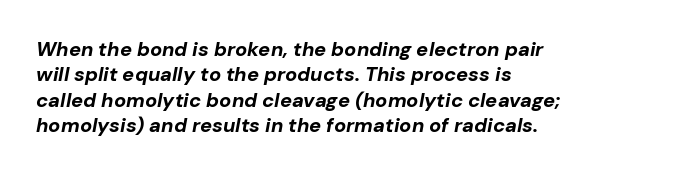
Q: Is the text bold? A: Yes.
Q: Is the text italic (slanted)? A: Yes, it leans right by about 10 degrees.
Q: Is the text underlined? A: No.
Q: How is the paragraph aligned? A: Left-aligned.
Q: Is the spacing between letters normal or unusually wide? A: Normal.
Q: Is the spacing between lines tight, normal or loose? A: Normal.
